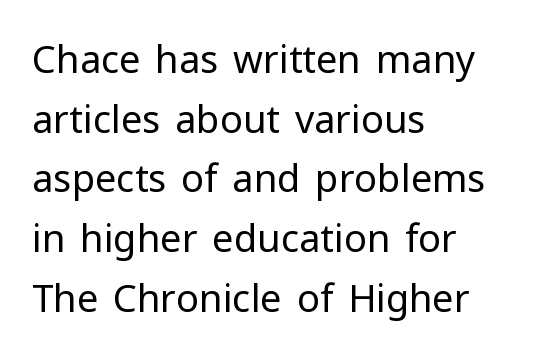
Q: Is the text bold? A: No.
Q: Is the text italic (slanted)? A: No, it is upright.
Q: Is the typeface a serif or a sans-serif typeface? A: Sans-serif.
Q: Is the text underlined? A: No.
Q: How is the paragraph aligned? A: Left-aligned.
Q: Is the spacing between letters normal or unusually wide? A: Normal.
Q: Is the spacing between lines tight, normal or loose? A: Normal.
Q: Width (condensed, normal, or wide)? A: Normal.
Q: Stroke contrast? A: Low.
Q: x-height? A: Medium.
Q: Monospaced? A: No.
